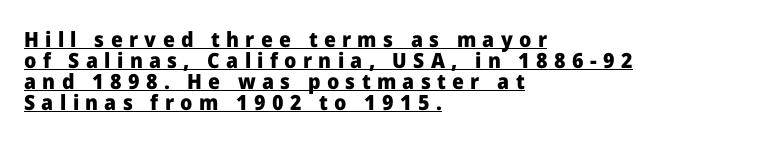
{"italic": "no", "bold": "yes", "underline": "yes", "align": "left", "line_spacing": "tight", "line_spacing_ratio": 1.0, "letter_spacing": "wide", "letter_spacing_em": 0.3, "glyph_px": 21}
